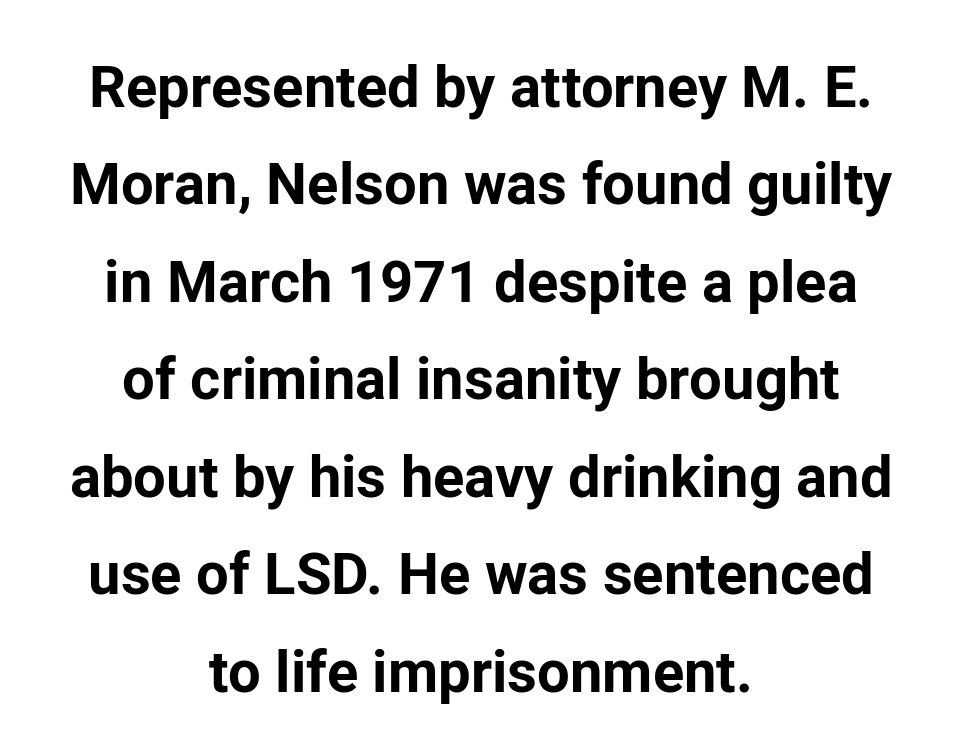
Nope, not italic — everything's standing straight. Quick note: interline space is typical. What kind of face is this? One without serifs — a sans. Has an underline been added? It has not. Strong, thick strokes mark this as bold type.
